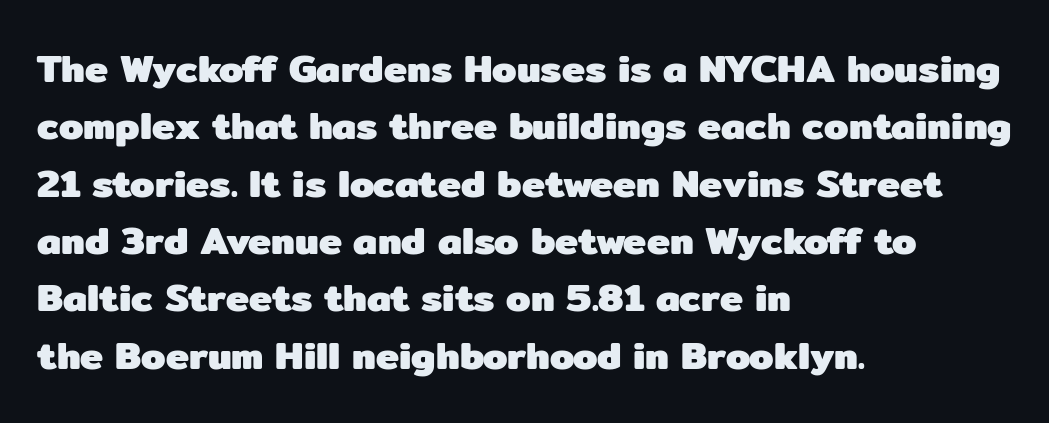
{"serif": "no", "italic": "no", "bold": "yes", "weight": "heavy", "width": "normal", "stroke_contrast": "low", "x_height": "medium", "monospaced": "no", "underline": "no", "align": "left", "line_spacing": "normal", "line_spacing_ratio": 1.47, "letter_spacing": "normal", "letter_spacing_em": 0.0, "glyph_px": 39}
